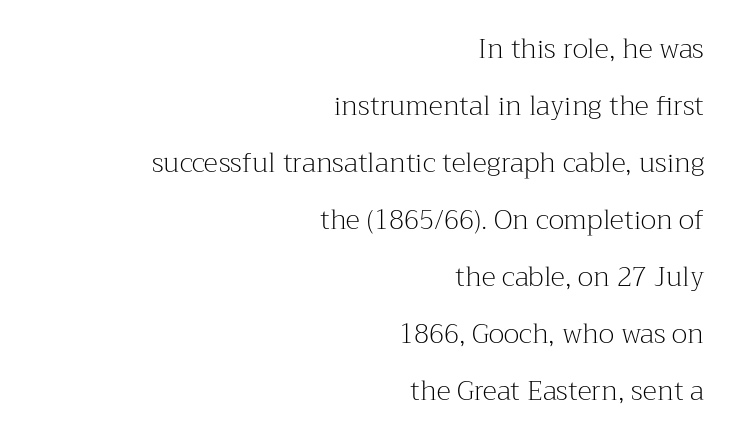
Q: Is the text bold? A: No.
Q: Is the text italic (slanted)? A: No, it is upright.
Q: Is the text underlined? A: No.
Q: How is the paragraph aligned? A: Right-aligned.
Q: Is the spacing between letters normal or unusually wide? A: Normal.
Q: Is the spacing between lines tight, normal or loose? A: Loose.
